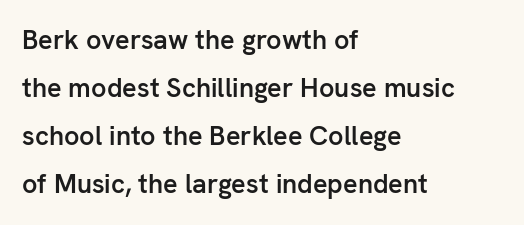
{"italic": "no", "bold": "semi", "underline": "no", "align": "left", "line_spacing_ratio": 1.78, "letter_spacing": "normal", "letter_spacing_em": 0.0, "glyph_px": 27}
